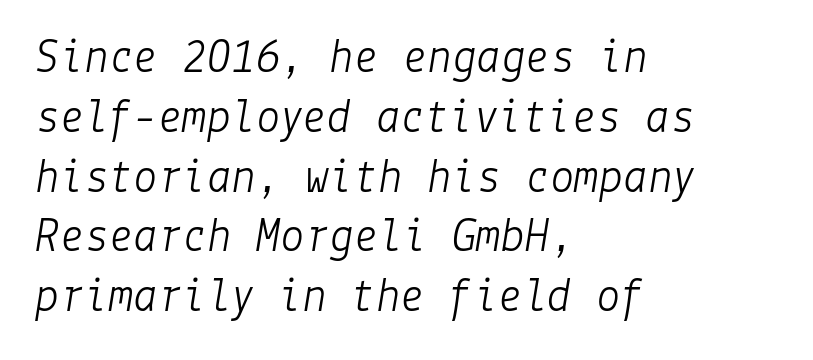
Q: Is the text bold? A: No.
Q: Is the text italic (slanted)? A: Yes, it leans right by about 9 degrees.
Q: Is the text underlined? A: No.
Q: How is the paragraph aligned? A: Left-aligned.
Q: Is the spacing between letters normal or unusually wide? A: Normal.
Q: Width (condensed, normal, or wide)? A: Normal.
Q: Stroke contrast? A: Low.
Q: x-height? A: Medium.
